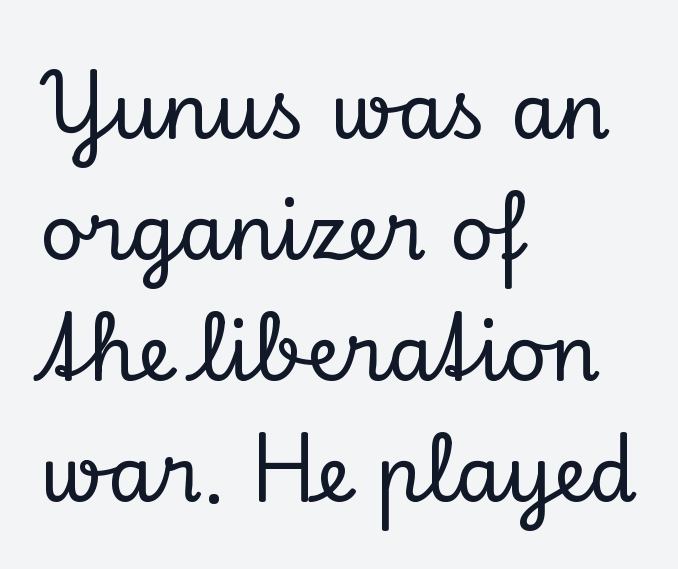
Q: Is the text italic (slanted)? A: No, it is upright.
Q: Is the text underlined? A: No.
Q: How is the paragraph aligned? A: Left-aligned.
Q: Is the spacing between letters normal or unusually wide? A: Normal.
Q: Is the spacing between lines tight, normal or loose? A: Normal.
Q: Width (condensed, normal, or wide)? A: Normal.
Q: Stroke contrast? A: Low.
Q: x-height? A: Small.
Q: Monospaced? A: No.
